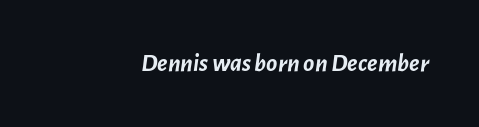
{"italic": "yes", "lean": "right", "slant_degrees": 7, "bold": "yes", "underline": "no", "letter_spacing": "normal", "letter_spacing_em": 0.0, "glyph_px": 26}
